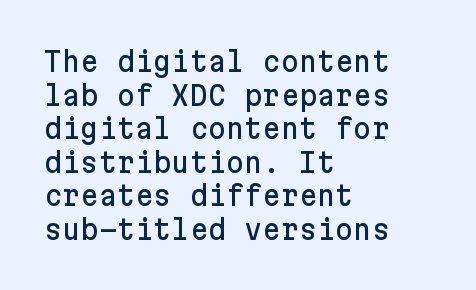
{"serif": "no", "italic": "no", "width": "normal", "stroke_contrast": "low", "x_height": "medium", "underline": "no", "align": "left", "line_spacing_ratio": 1.2, "letter_spacing": "normal", "letter_spacing_em": 0.0, "glyph_px": 28}
